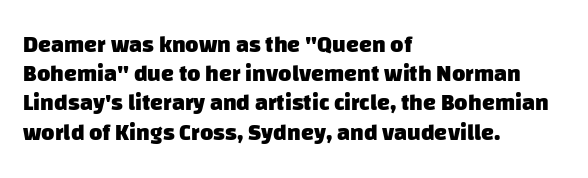
The foot of each line stays bare and open. The glyphs have the mass of a bold cut. This block has exactly the height ordinary leading produces. What stands out about the letter spacing? Nothing — it is the standard amount. In CSS terms this would be text-align: left.
